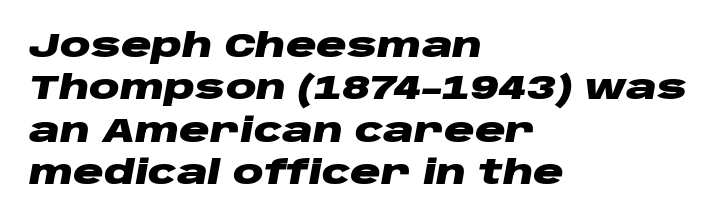
The image shows 34 px heavy, wide type, italic (leaning right); set left-aligned, normal line spacing (1.25x), normal letter spacing, not underlined; low stroke contrast and a large x-height.
